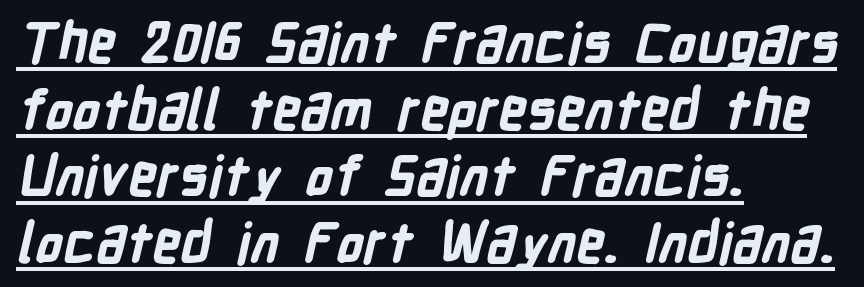
Looks like someone drew a line under every word here. Spacing verdict: proportional, widths tailored to each character. The text block is weighted toward the left margin, trailing off unevenly rightward. Honestly, the letter spacing is just normal — you wouldn't notice it. Typesetter's note: full bold, strokes at maximum text heaviness.
